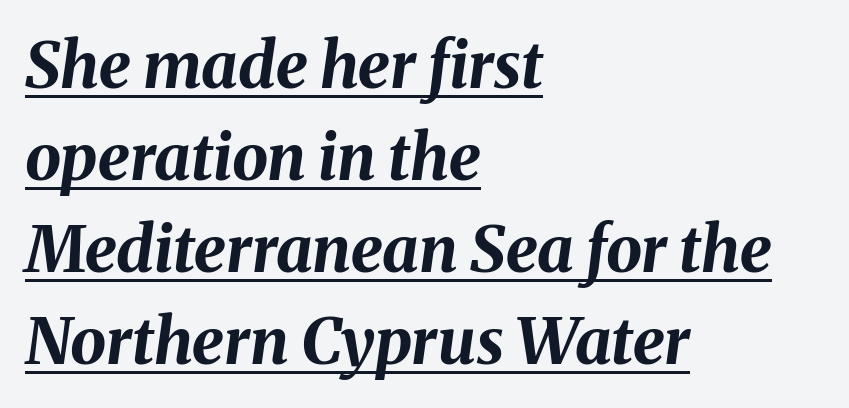
Beneath each row of characters lies a ruled line. Students, this is bold: see how much ink each stroke carries. Italic: yes, the glyphs are oblique. Spacing verdict: proportional, widths tailored to each character. The paragraph has a hard left edge and a soft right edge.
